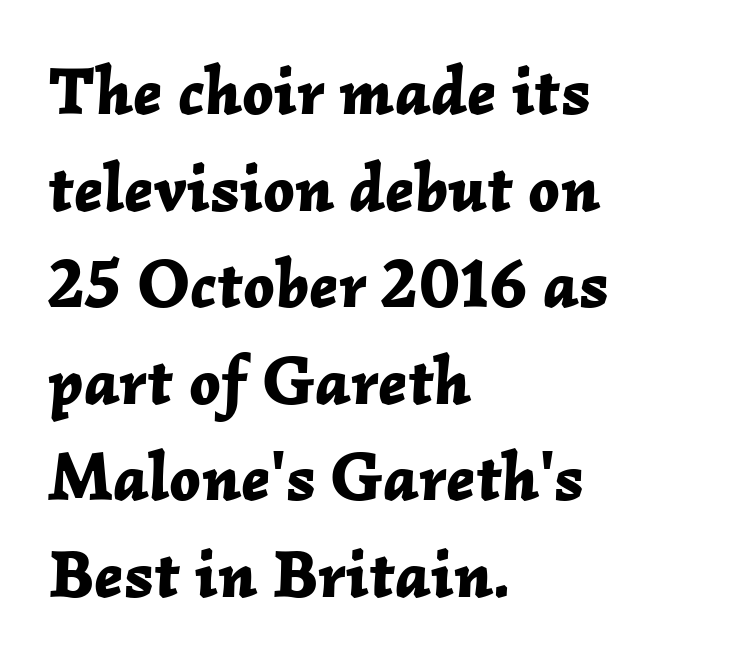
Q: Is the text bold? A: Yes.
Q: Is the text italic (slanted)? A: Yes, it leans right by about 2 degrees.
Q: Is the text underlined? A: No.
Q: How is the paragraph aligned? A: Left-aligned.
Q: Is the spacing between letters normal or unusually wide? A: Normal.
Q: Is the spacing between lines tight, normal or loose? A: Normal.
Q: Width (condensed, normal, or wide)? A: Normal.
Q: Stroke contrast? A: Low.
Q: x-height? A: Medium.
Q: Monospaced? A: No.
